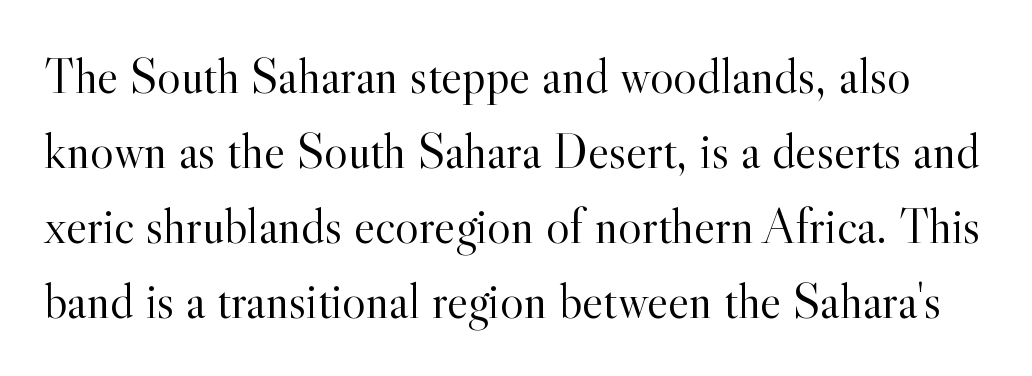
Q: Is the text bold? A: No.
Q: Is the text italic (slanted)? A: No, it is upright.
Q: Is the typeface a serif or a sans-serif typeface? A: Serif.
Q: Is the text underlined? A: No.
Q: Is the spacing between letters normal or unusually wide? A: Normal.
Q: Is the spacing between lines tight, normal or loose? A: Normal.
Q: Width (condensed, normal, or wide)? A: Normal.
Q: x-height? A: Small.
Q: Monospaced? A: No.
